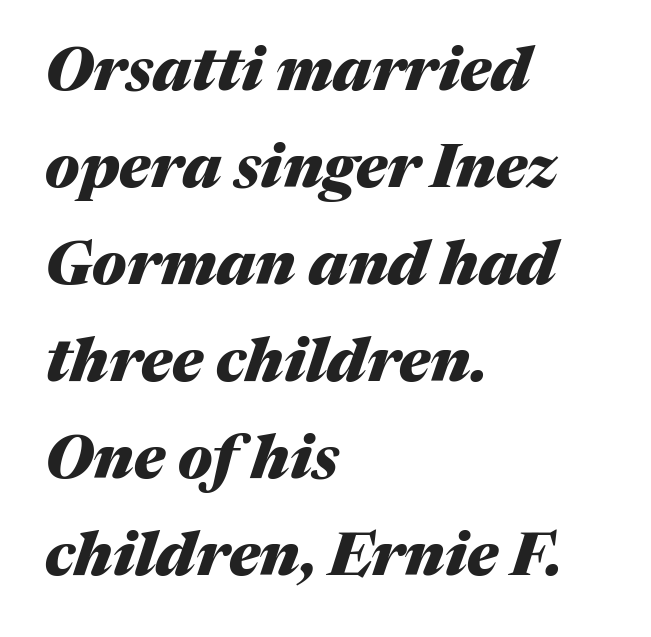
This sample is left-justified, so line endings fall wherever the words run out. Letters rest on an invisible, unmarked baseline. The passage shown has conventional tracking throughout. Bold? Absolutely — the strokes are thick and heavy. Slant detected: the letters are inclined. Note the varied advance widths — an 'i' is clearly narrower than an 'm'.
